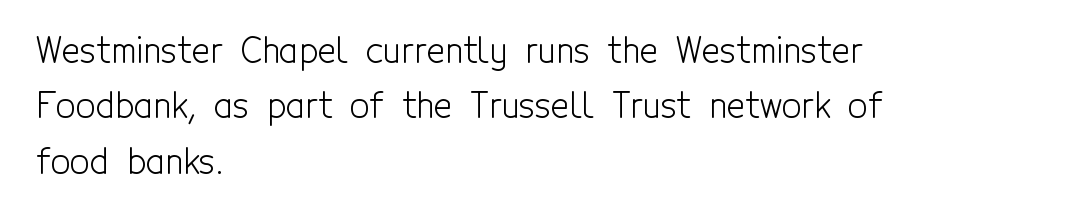
Each new line begins a customary step beneath the previous one. Style check: upright. Default kerning and tracking; the words read as compact shapes. The letters advance in unequal steps, a hallmark of proportional type.
